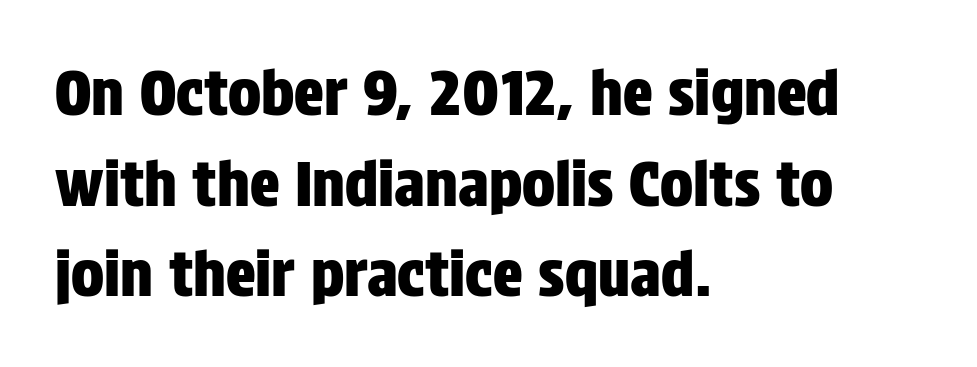
This sample has the flowing, uneven cadence of proportional lettering. The axis of the letterforms is exactly vertical. Each word holds together tightly as a unit, with standard inter-letter gaps. A typesetter would call this leading conventional body-copy spacing.
